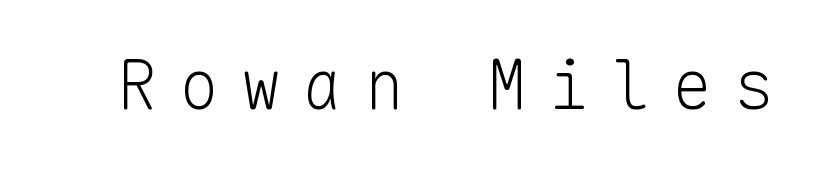
{"serif": "no", "italic": "no", "bold": "no", "weight": "light", "width": "normal", "stroke_contrast": "low", "x_height": "medium", "monospaced": "yes", "underline": "no", "letter_spacing": "wide", "letter_spacing_em": 0.32, "glyph_px": 67}
